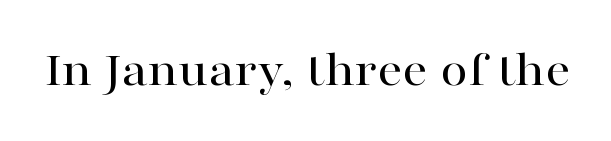
The image shows 50 px wide serif type, upright; set normal letter spacing, not underlined; high stroke contrast and a medium x-height.
